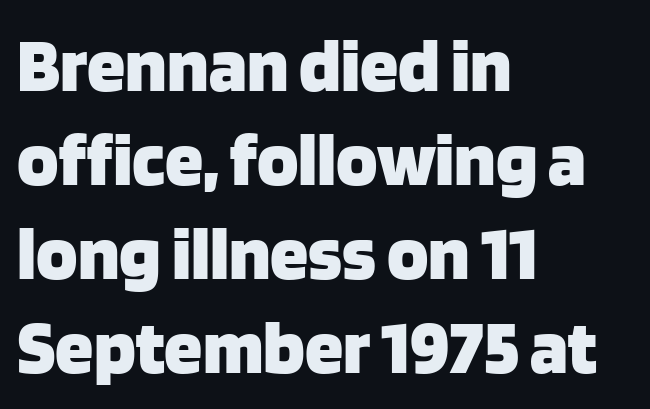
The image shows 77 px heavy sans-serif type, upright; set left-aligned, line spacing 1.22x, normal letter spacing, not underlined; low stroke contrast and a large x-height.
